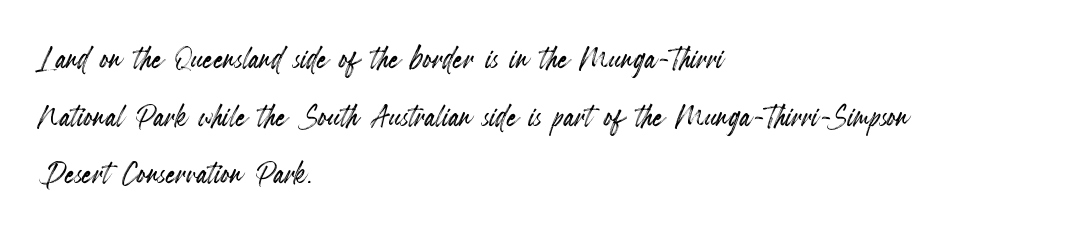
Q: Is the text italic (slanted)? A: Yes.
Q: Is the text underlined? A: No.
Q: How is the paragraph aligned? A: Left-aligned.
Q: Is the spacing between letters normal or unusually wide? A: Normal.
Q: Is the spacing between lines tight, normal or loose? A: Normal.
Q: Width (condensed, normal, or wide)? A: Condensed.
Q: x-height? A: Small.
Q: Monospaced? A: No.
